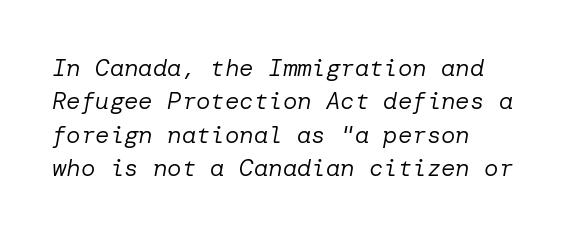
The weight tops out at a normal text grade. A typesetter would call this leading conventional body-copy spacing. An italicized treatment has been applied to the whole sample. Descender tails drop into unmarked territory. Short note: letters normally spaced.
